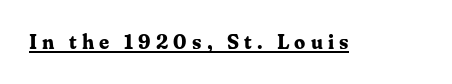
These lines carry a lot of weight — the face is fully bold. The typography opts for an upright posture over an oblique one. The words here are underlined. Tracking value appears strongly positive — letters spread wide.
